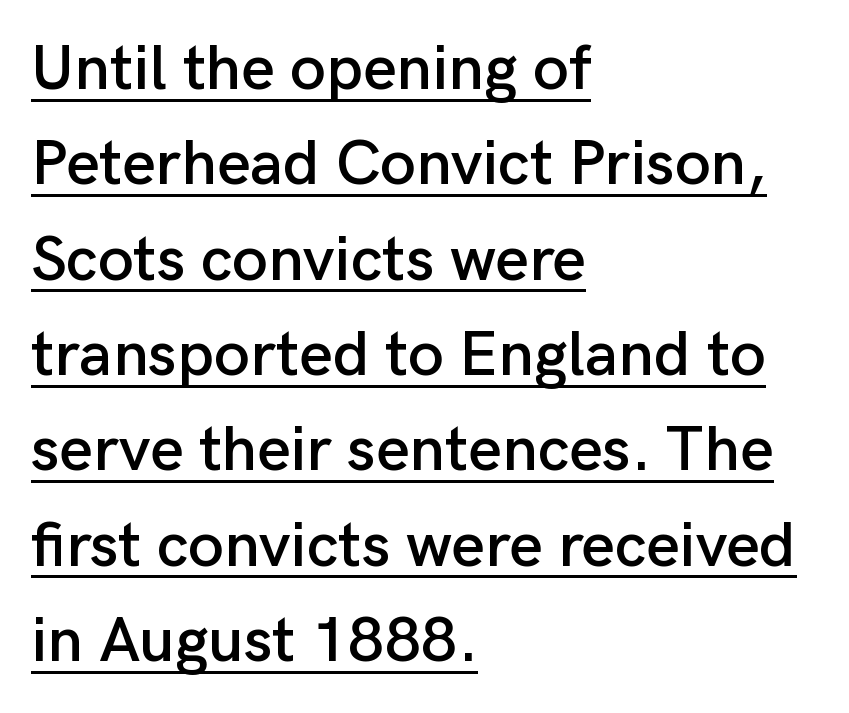
Q: Is the text italic (slanted)? A: No, it is upright.
Q: Is the typeface a serif or a sans-serif typeface? A: Sans-serif.
Q: Is the text underlined? A: Yes.
Q: How is the paragraph aligned? A: Left-aligned.
Q: Is the spacing between letters normal or unusually wide? A: Normal.
Q: Is the spacing between lines tight, normal or loose? A: Normal.
Q: Width (condensed, normal, or wide)? A: Normal.
Q: Stroke contrast? A: Low.
Q: x-height? A: Medium.
Q: Monospaced? A: No.
